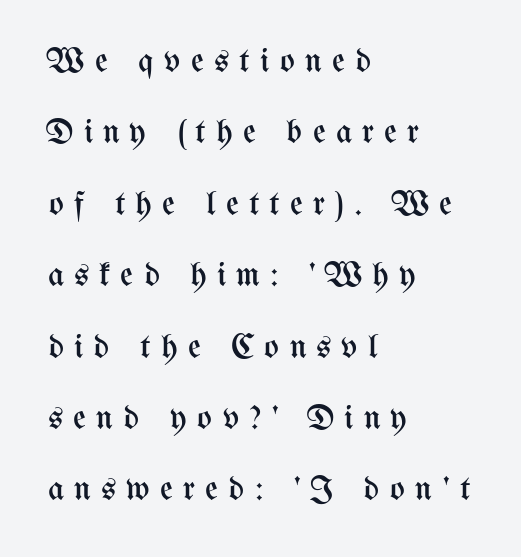
{"italic": "no", "bold": "no", "weight": "regular", "width": "condensed", "stroke_contrast": "medium", "x_height": "medium", "monospaced": "no", "underline": "no", "align": "left", "line_spacing": "loose", "line_spacing_ratio": 2.04, "letter_spacing": "wide", "letter_spacing_em": 0.29, "glyph_px": 35}
